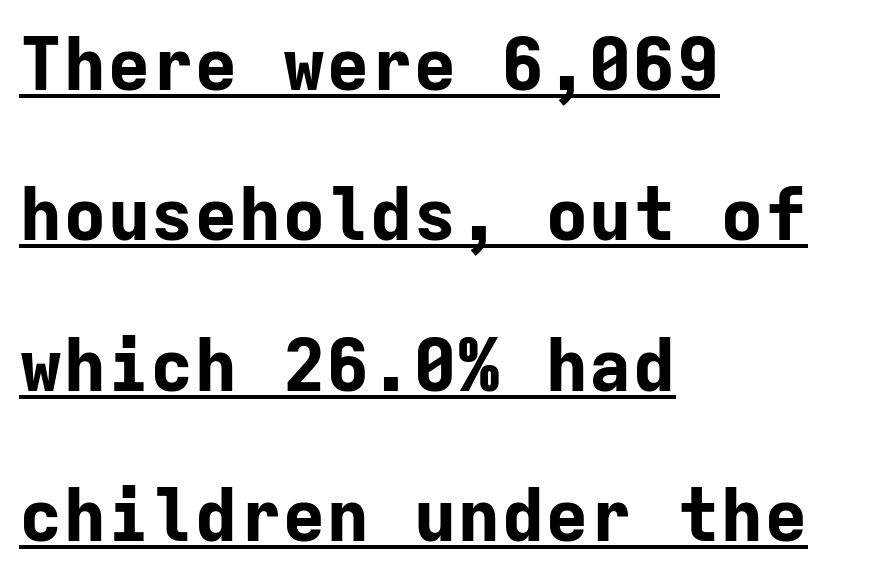
Q: Is the text bold? A: Yes.
Q: Is the text italic (slanted)? A: No, it is upright.
Q: Is the typeface a serif or a sans-serif typeface? A: Sans-serif.
Q: Is the text underlined? A: Yes.
Q: How is the paragraph aligned? A: Left-aligned.
Q: Is the spacing between letters normal or unusually wide? A: Normal.
Q: Is the spacing between lines tight, normal or loose? A: Loose.
Q: Width (condensed, normal, or wide)? A: Normal.
Q: Stroke contrast? A: Low.
Q: x-height? A: Medium.
Q: Monospaced? A: Yes.
